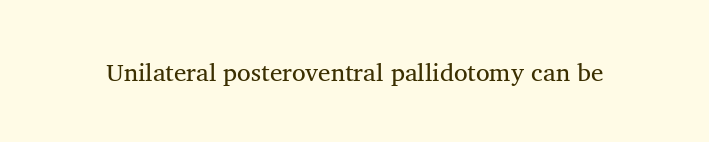
Q: Is the text italic (slanted)? A: No, it is upright.
Q: Is the text underlined? A: No.
Q: Is the spacing between letters normal or unusually wide? A: Normal.
